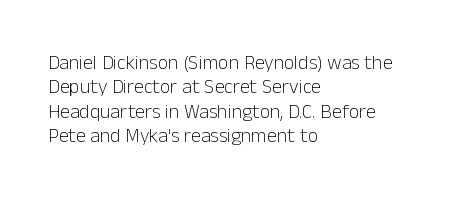
The image shows 20 px text type, upright; set left-aligned, line spacing 1.22x, normal letter spacing, not underlined.
